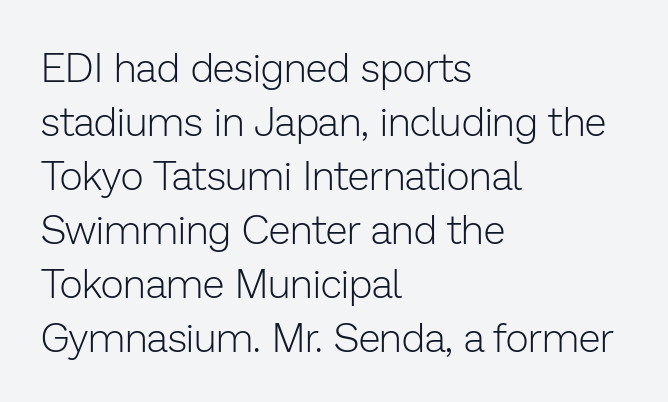
Q: Is the text bold? A: No.
Q: Is the text italic (slanted)? A: No, it is upright.
Q: Is the typeface a serif or a sans-serif typeface? A: Sans-serif.
Q: Is the text underlined? A: No.
Q: How is the paragraph aligned? A: Left-aligned.
Q: Is the spacing between letters normal or unusually wide? A: Normal.
Q: Is the spacing between lines tight, normal or loose? A: Normal.
Q: Width (condensed, normal, or wide)? A: Normal.
Q: Stroke contrast? A: Low.
Q: x-height? A: Medium.
Q: Monospaced? A: No.
